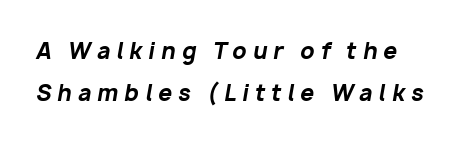
The image shows 22 px bold type, italic (leaning right); set loose line spacing (1.92x), unusually wide letter spacing (+0.27 em), not underlined.
